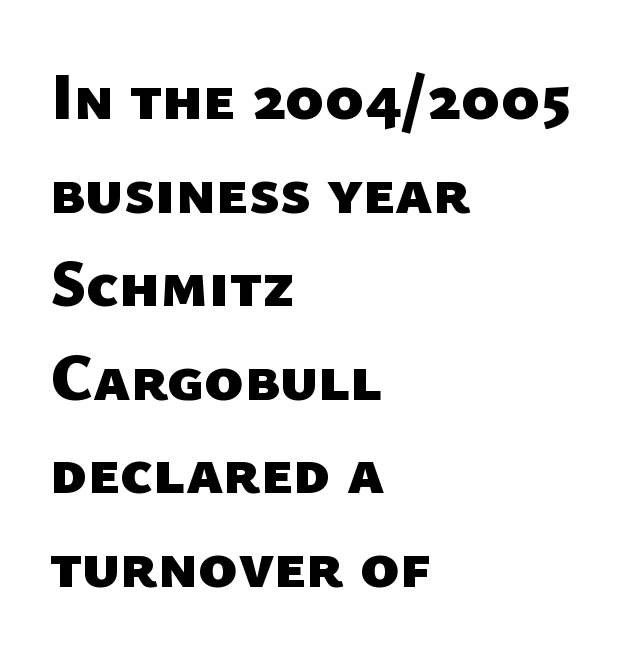
Q: Is the text bold? A: Yes.
Q: Is the typeface a serif or a sans-serif typeface? A: Sans-serif.
Q: Is the text underlined? A: No.
Q: How is the paragraph aligned? A: Left-aligned.
Q: Is the spacing between letters normal or unusually wide? A: Normal.
Q: Is the spacing between lines tight, normal or loose? A: Normal.
Q: Width (condensed, normal, or wide)? A: Normal.
Q: Stroke contrast? A: Low.
Q: x-height? A: Medium.
Q: Monospaced? A: No.
